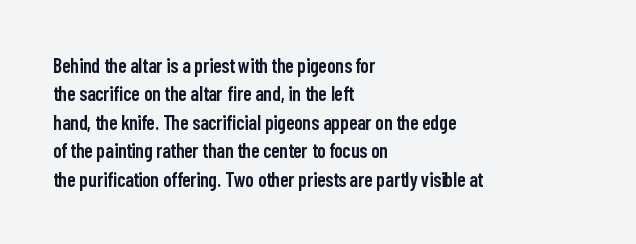
The image shows 20 px text type, upright; set left-aligned, normal line spacing (1.42x), normal letter spacing, not underlined.
